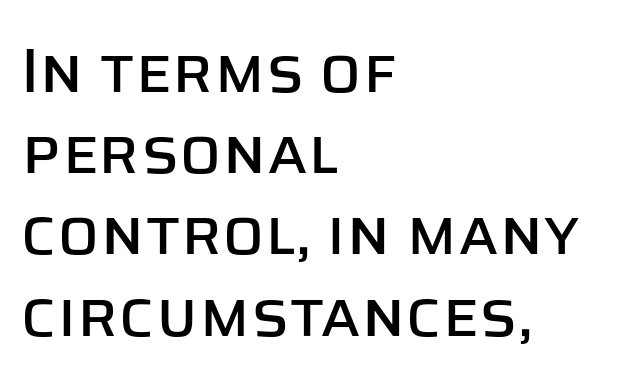
These lines keep a tight, regular rhythm from letter to letter. Quick note: not italic, upright. Leading: standard. Quick note: underline off. Each line starts at the same left margin while the right side varies.
